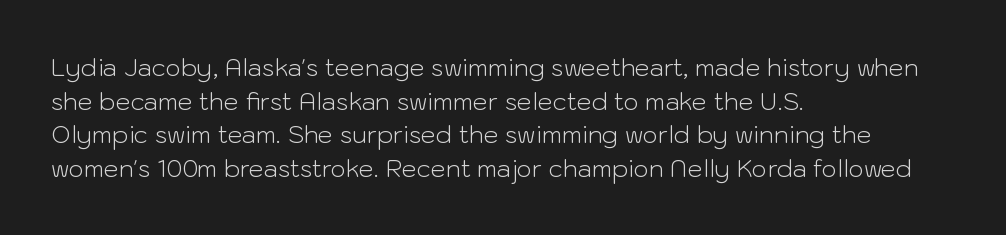
The image shows 24 px text type, upright; set left-aligned, normal line spacing (1.4x), normal letter spacing, not underlined.
